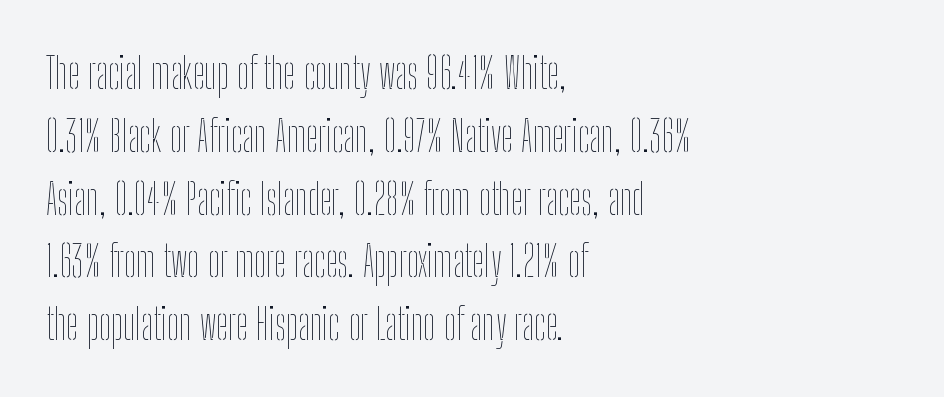
{"italic": "no", "bold": "no", "weight": "thin", "width": "condensed", "stroke_contrast": "low", "x_height": "medium", "monospaced": "no", "underline": "no", "align": "left", "line_spacing": "normal", "line_spacing_ratio": 1.46, "letter_spacing": "normal", "letter_spacing_em": 0.0, "glyph_px": 43}
